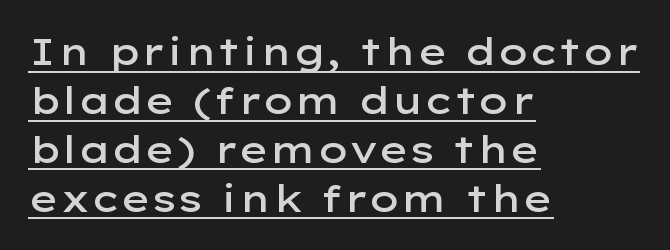
The image shows 37 px semibold, wide sans-serif type, upright; set left-aligned, normal line spacing (1.32x), normal letter spacing, underlined; low stroke contrast and a medium x-height.
